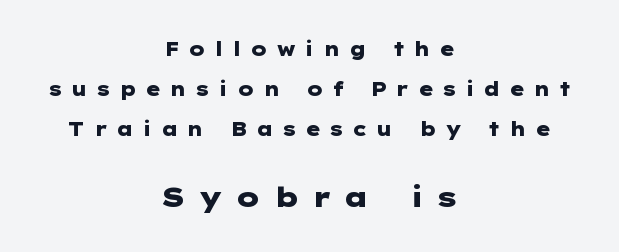
Notice how thick the strokes are: this is what a full bold looks like. The specimen omits any rule beneath the text block's lines. Designer's note — italics off, roman on. Whoever set this chose breathing room over compactness in the vertical rhythm. Serif or sans? Sans — the stroke terminals are bare. The rendering positions every line midway between the sides.
